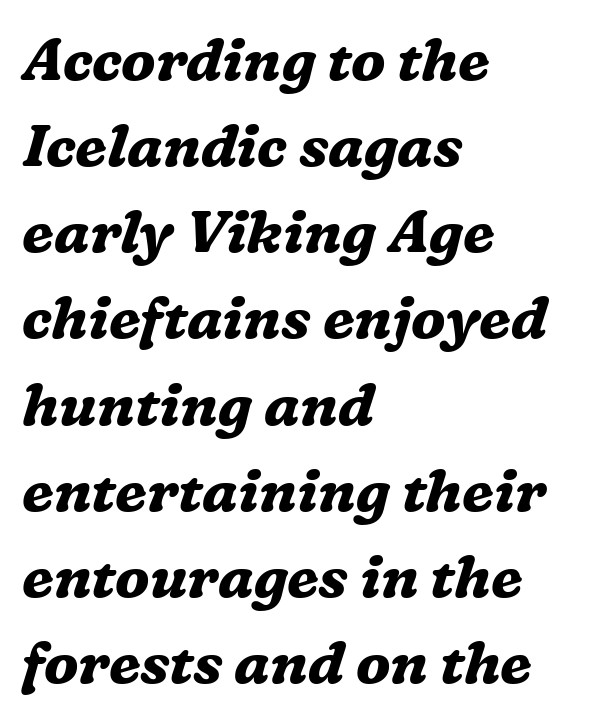
The axis of the letterforms is tilted away from vertical. The rendering uses a moderate line-height, typical for paragraphs. These lines are composed in type with serifs. Rule under the text: the space is simply empty.
